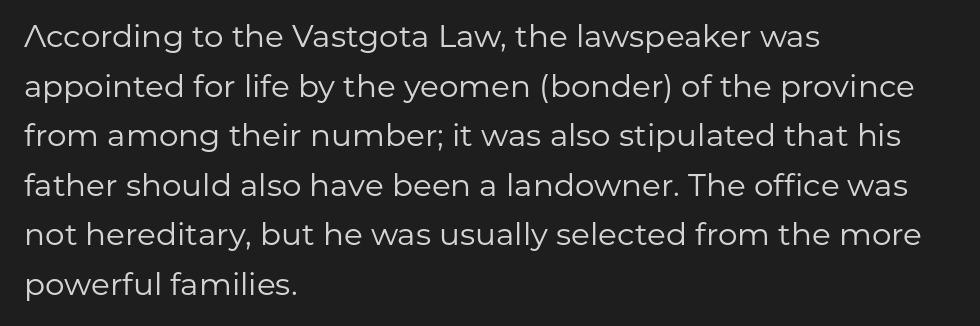
This is sans-serif lettering, the kind often seen on screens and signage. The letters advance in unequal steps, a hallmark of proportional type. Honestly, there is no underline to notice here at all. The space between consecutive lines is moderate.
